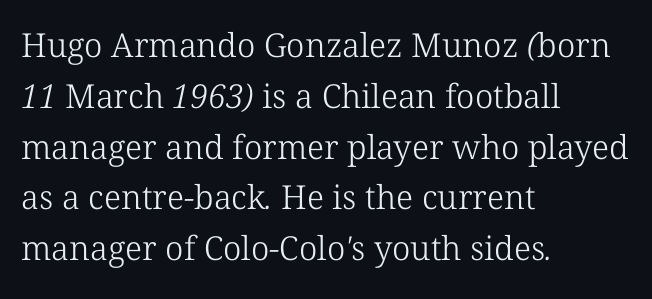
The zone under the glyphs is completely vacant. Spacing verdict: proportional, widths tailored to each character. Notice how descenders clear the ascenders below comfortably — that's standard leading. Inter-character spacing is left at the font's built-in metrics. The rendering shows small feet on the letterforms — a serif design. Stroke thickness stays within the range of a standard reading face or lighter.
